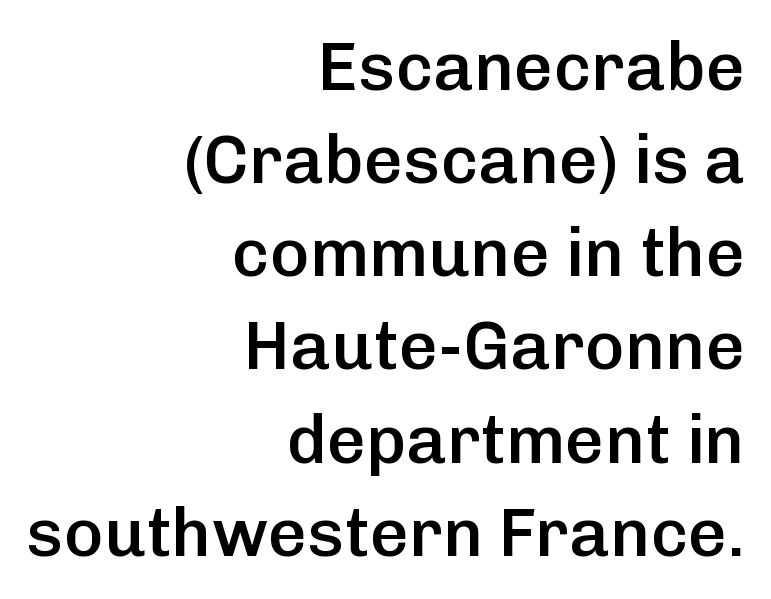
The image shows 68 px semibold sans-serif type, upright; set right-aligned, normal line spacing (1.37x), normal letter spacing, not underlined; low stroke contrast and a medium x-height.
